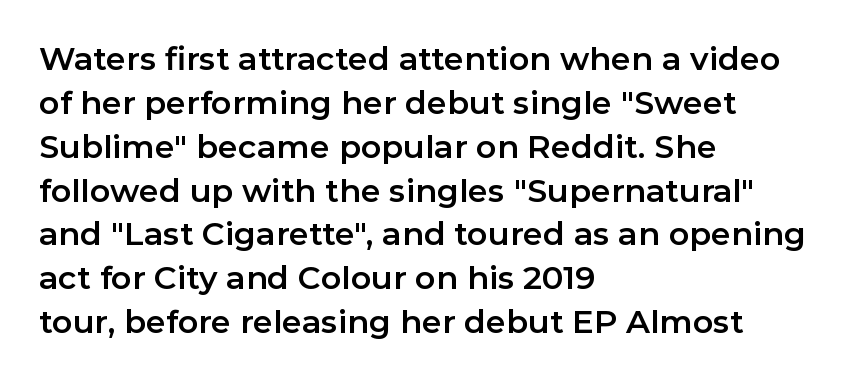
Look at the tracking — it's just the regular setting, nothing added. The passage shown is not underscored anywhere. The letters carry no serifs — their stems end cleanly without finishing strokes. The axis of the letterforms is exactly vertical.
